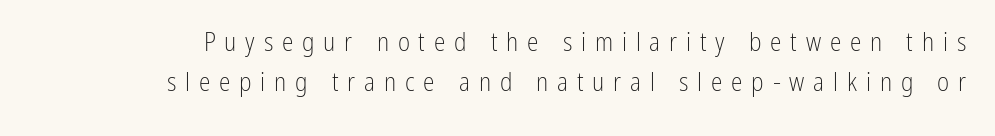
Glance below the letters and you will spot only blank space. Regarding leading, the lines here are spaced in the standard way. No chunkiness to these letters — they're not bold. These lines have a slow, spaced-out rhythm from letter to letter. The axis of the letterforms is exactly vertical.
